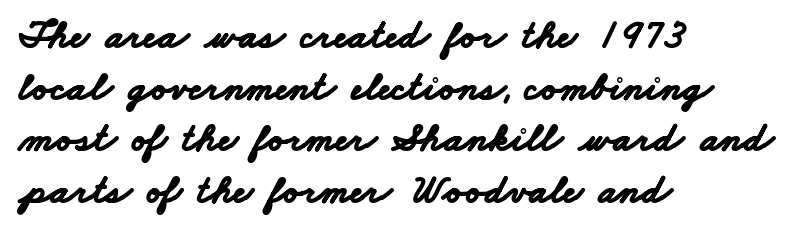
{"serif": "no", "bold": "yes", "weight": "bold", "width": "wide", "stroke_contrast": "low", "x_height": "small", "monospaced": "no", "underline": "no", "align": "left", "line_spacing": "normal", "line_spacing_ratio": 1.26, "letter_spacing": "normal", "letter_spacing_em": 0.0, "glyph_px": 41}
